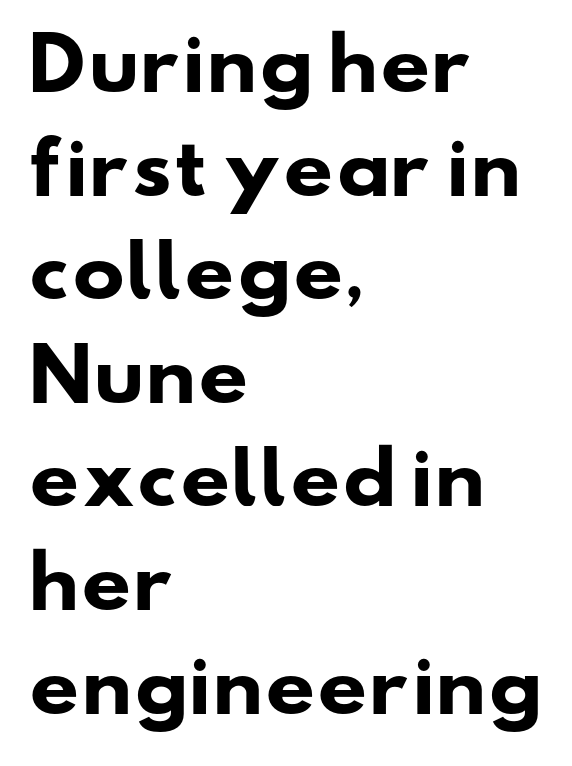
Line starts are locked; line ends wander. Grotesque or geometric, the face here clearly has no serifs. Words appear dense and cohesive because spacing is normal. The characters look thick and weighty, a clear bold.
